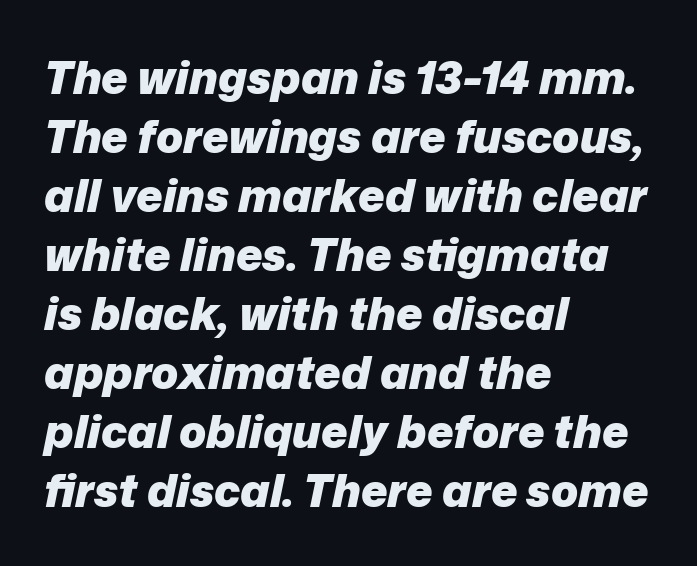
The image shows 45 px heavy type, italic (leaning right); set left-aligned, normal line spacing (1.31x), normal letter spacing, not underlined; low stroke contrast and a medium x-height.
